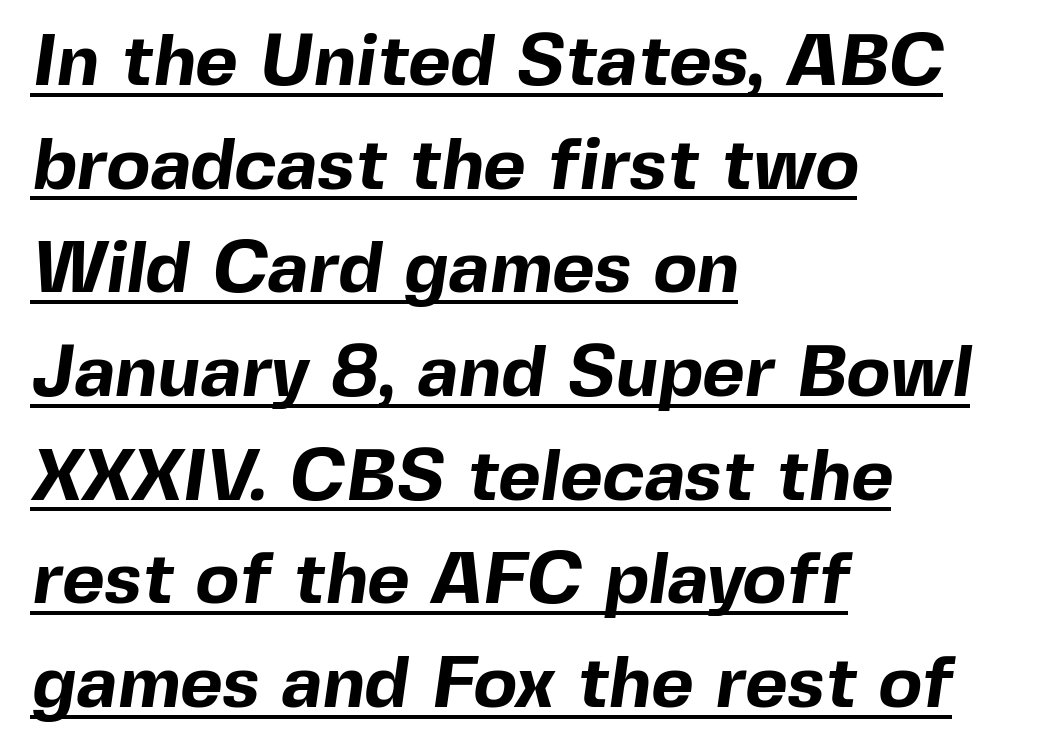
The image shows 73 px bold sans-serif type; set left-aligned, normal line spacing (1.42x), normal letter spacing, underlined; a medium x-height.
